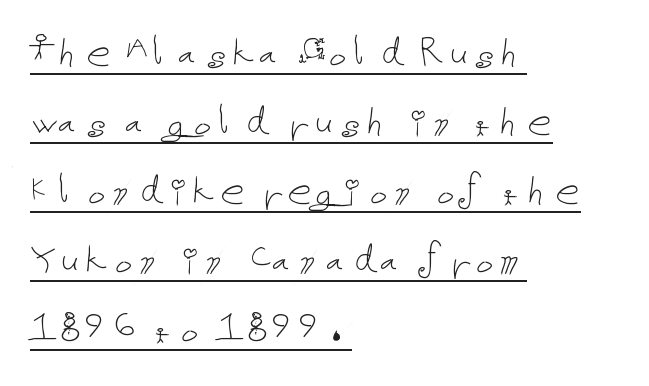
Glyph-to-glyph distance matches everyday printed text. Emphasis is given by a line drawn under the lettering. Leftover space on each line is placed entirely after the last word. Regarding leading, the lines here are spaced in the standard way.
